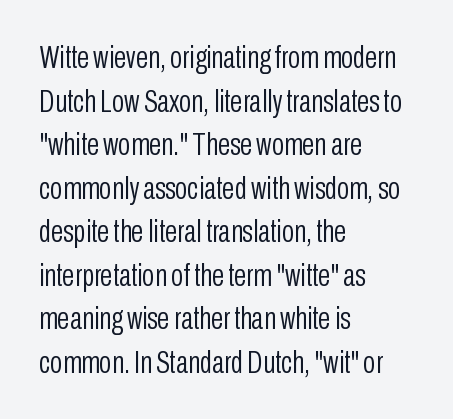
{"serif": "no", "italic": "no", "bold": "no", "weight": "light", "width": "condensed", "stroke_contrast": "low", "x_height": "medium", "monospaced": "no", "underline": "no", "align": "left", "line_spacing": "normal", "line_spacing_ratio": 1.36, "letter_spacing": "normal", "letter_spacing_em": 0.0, "glyph_px": 32}
